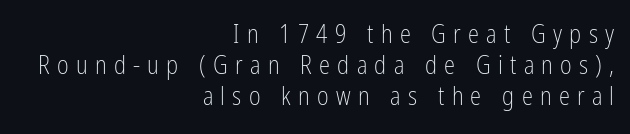
{"italic": "no", "bold": "no", "underline": "no", "align": "right", "line_spacing": "normal", "line_spacing_ratio": 1.25, "letter_spacing": "wide", "letter_spacing_em": 0.29, "glyph_px": 25}
